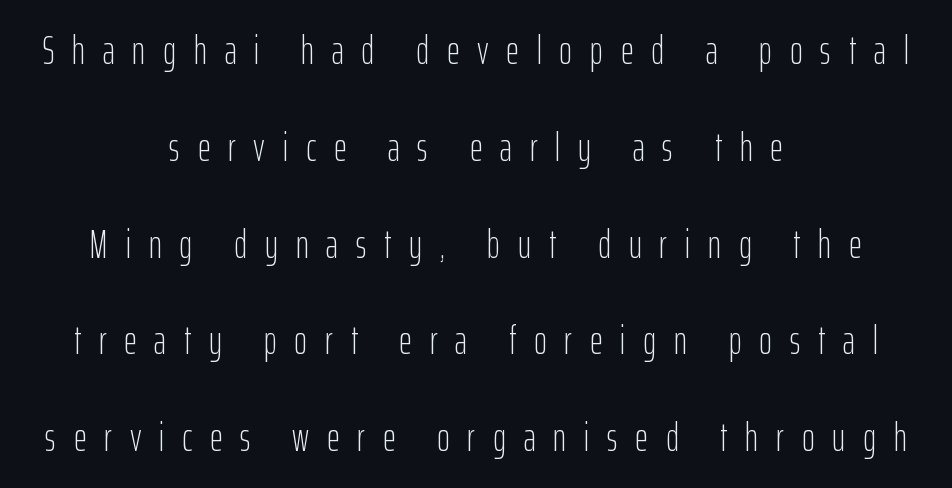
The image shows 40 px light, condensed sans-serif type, upright; set centered, loose line spacing (2.42x), unusually wide letter spacing (+0.44 em), not underlined; low stroke contrast and a medium x-height.
